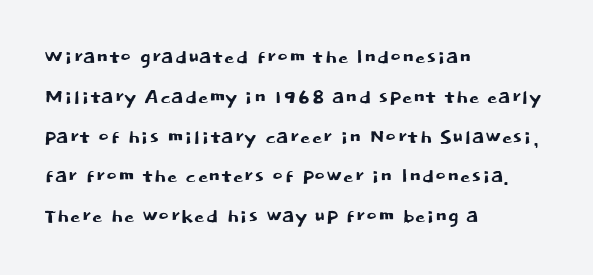
How would I describe the line gaps? Plain and ordinary. Does extra space separate the letters? No, they use regular spacing. These lines stack with their left ends in a neat column. Underlining? Definitely not there. Quick note: not italic, upright.
